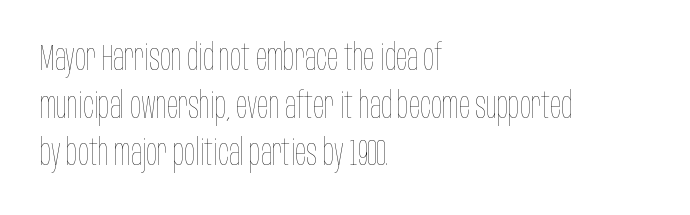
The image shows 37 px thin, condensed type, upright; set left-aligned, normal line spacing (1.29x), normal letter spacing, not underlined; low stroke contrast and a large x-height.
